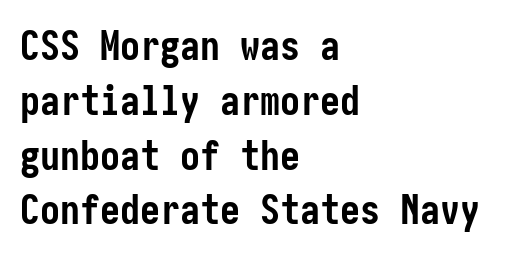
Q: Is the text bold? A: Yes.
Q: Is the text italic (slanted)? A: No, it is upright.
Q: Is the typeface a serif or a sans-serif typeface? A: Sans-serif.
Q: Is the text underlined? A: No.
Q: How is the paragraph aligned? A: Left-aligned.
Q: Is the spacing between letters normal or unusually wide? A: Normal.
Q: Is the spacing between lines tight, normal or loose? A: Normal.
Q: Width (condensed, normal, or wide)? A: Condensed.
Q: Stroke contrast? A: Low.
Q: x-height? A: Medium.
